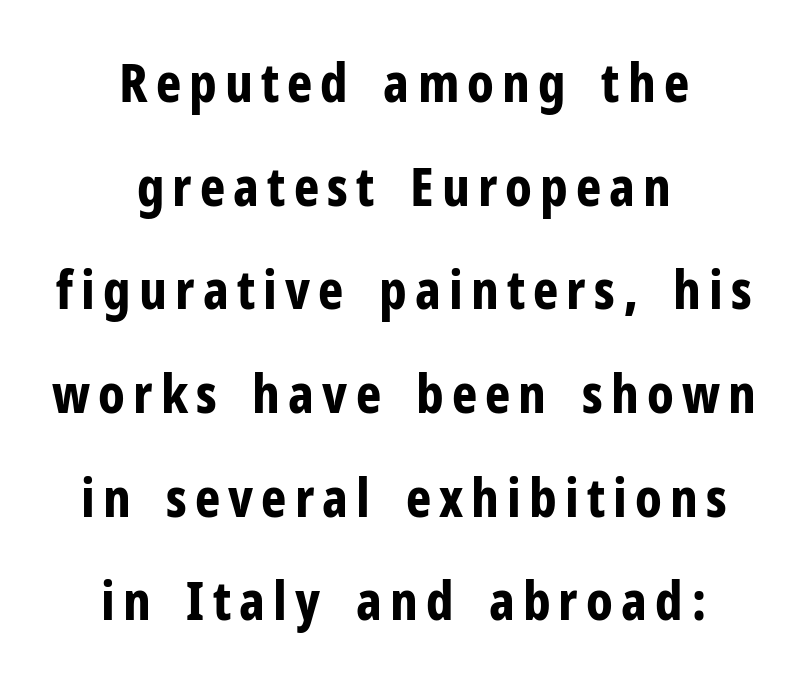
When letters stand straight like this, we call the style roman or upright. This sample trades compactness for vertical openness between lines. The words here are not underlined. The characters display no serif detailing; their extremities are plain.
